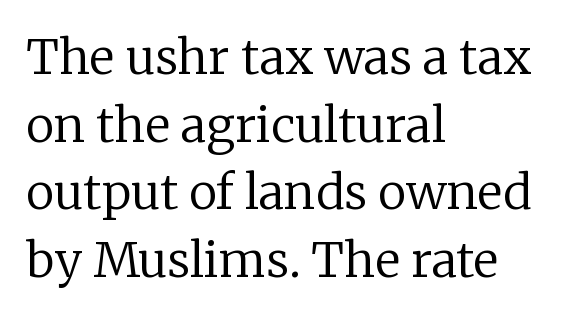
{"serif": "yes", "italic": "no", "bold": "no", "weight": "regular", "width": "normal", "stroke_contrast": "low", "x_height": "medium", "monospaced": "no", "underline": "no", "align": "left", "line_spacing": "normal", "line_spacing_ratio": 1.41, "letter_spacing": "normal", "letter_spacing_em": 0.0, "glyph_px": 48}
